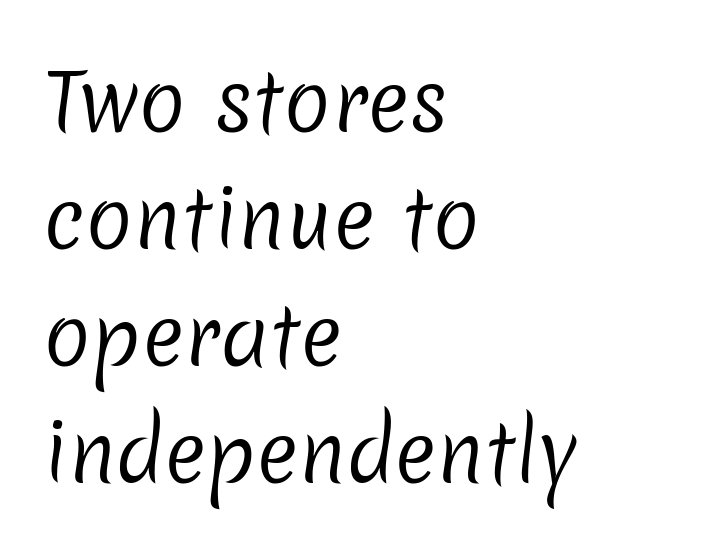
The image shows 79 px regular-weight sans-serif type; set left-aligned, normal line spacing (1.48x), normal letter spacing, not underlined; low stroke contrast and a medium x-height.
